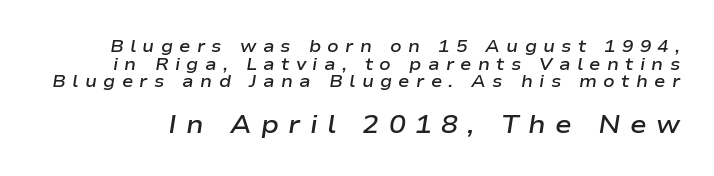
Vertical spacing — tight. A typesetter would mark this as italic. The horizontal fit of the characters is loose and conspicuously gappy. Clear beneath every line of the passage. In terms of weight, the rendering is demibold, just under bold. Small over large — that's the arrangement of the two blocks here.
